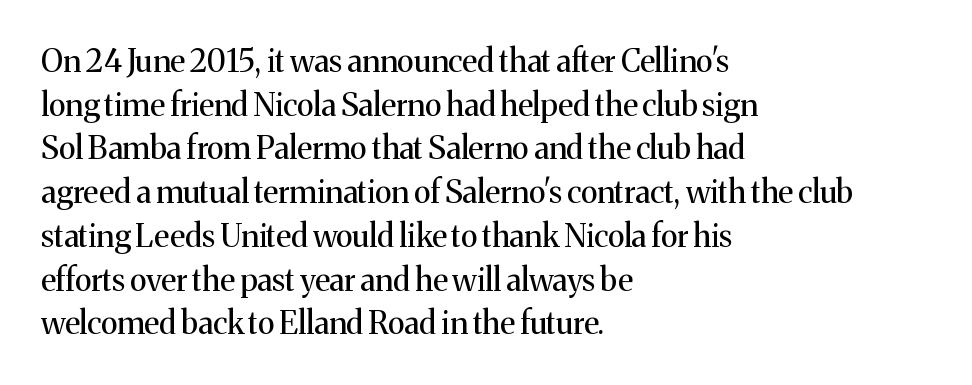
Q: Is the text bold? A: No.
Q: Is the text italic (slanted)? A: No, it is upright.
Q: Is the typeface a serif or a sans-serif typeface? A: Serif.
Q: Is the text underlined? A: No.
Q: How is the paragraph aligned? A: Left-aligned.
Q: Is the spacing between letters normal or unusually wide? A: Normal.
Q: Is the spacing between lines tight, normal or loose? A: Normal.
Q: Width (condensed, normal, or wide)? A: Normal.
Q: Stroke contrast? A: Medium.
Q: x-height? A: Medium.
Q: Monospaced? A: No.
